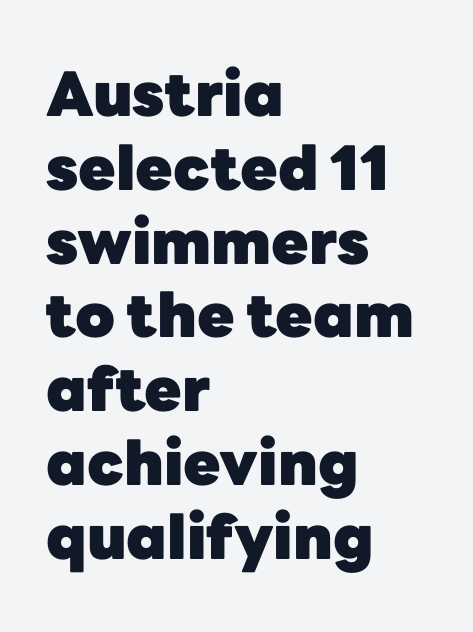
The image shows 61 px heavy sans-serif type, upright; set left-aligned, line spacing 1.21x, normal letter spacing, not underlined; low stroke contrast and a medium x-height.
